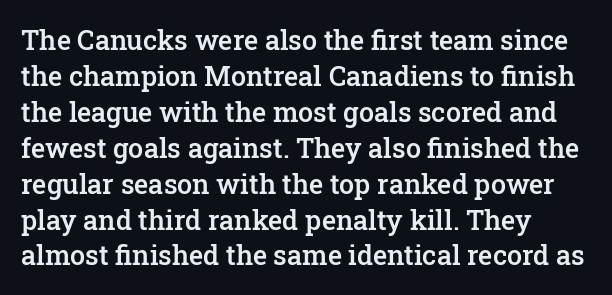
Does extra space separate the letters? No, they use regular spacing. Evenly set lines give the paragraph a standard silhouette. Nobody drew a line under any word here. Notice the strokes are somewhat thickened but not fully heavy: this is a semibold. Layout note: lines flush left.
